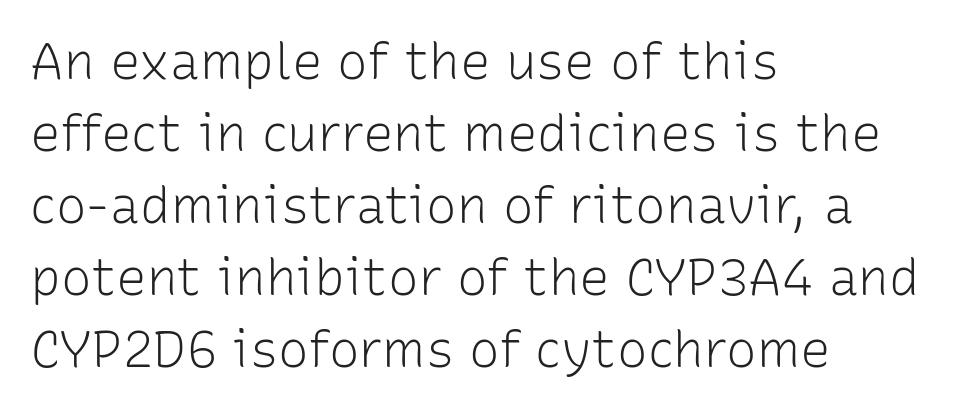
{"serif": "no", "italic": "no", "bold": "no", "weight": "light", "width": "normal", "stroke_contrast": "low", "x_height": "medium", "monospaced": "no", "underline": "no", "align": "left", "line_spacing": "normal", "line_spacing_ratio": 1.41, "letter_spacing": "normal", "letter_spacing_em": 0.0, "glyph_px": 51}
